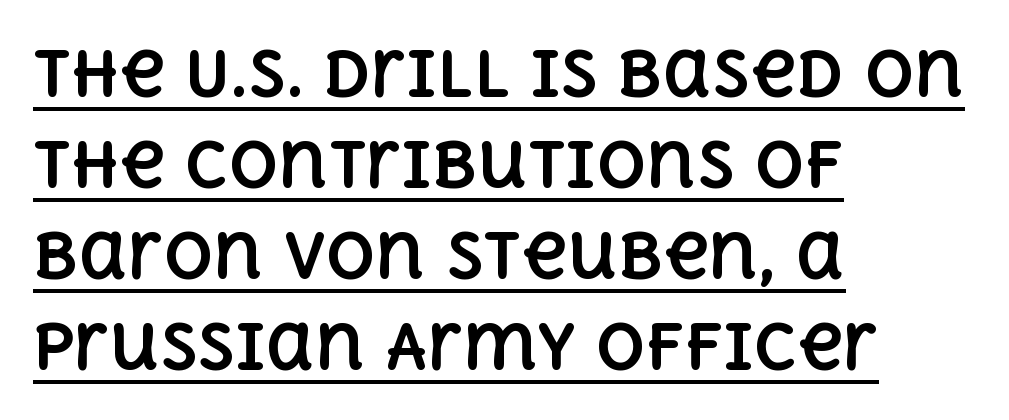
{"italic": "no", "bold": "yes", "weight": "bold", "width": "normal", "x_height": "large", "monospaced": "no", "underline": "yes", "align": "left", "line_spacing": "normal", "line_spacing_ratio": 1.47, "letter_spacing": "normal", "letter_spacing_em": 0.0, "glyph_px": 62}
